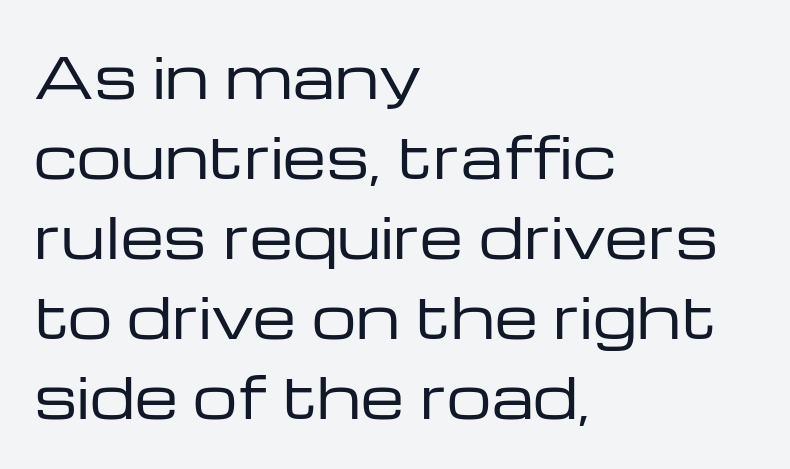
Characters follow at the spacing the type designer built in. Type without underlining. Stem width sits at or under what a default text font uses. Varying glyph widths throughout — classic text-font behaviour. Rows of type keep a routine distance in the vertical direction.
